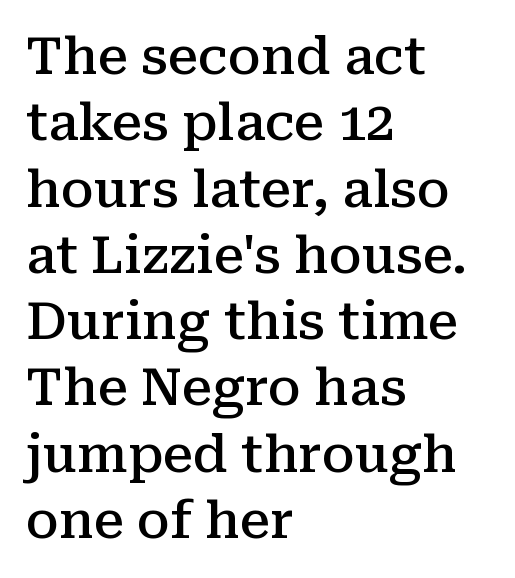
The image shows 51 px semibold serif type, upright; set left-aligned, normal line spacing (1.3x), normal letter spacing, not underlined; medium stroke contrast and a medium x-height.
